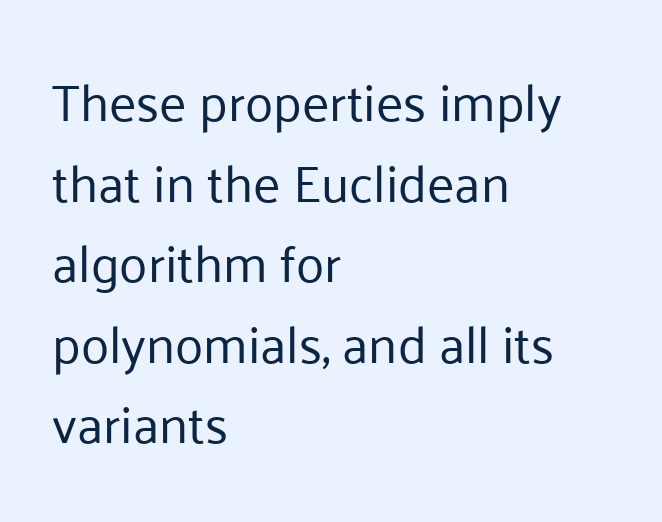
{"serif": "no", "italic": "no", "bold": "no", "weight": "regular", "width": "normal", "stroke_contrast": "low", "x_height": "medium", "monospaced": "no", "underline": "no", "align": "left", "line_spacing": "normal", "line_spacing_ratio": 1.55, "letter_spacing": "normal", "letter_spacing_em": 0.0, "glyph_px": 52}
